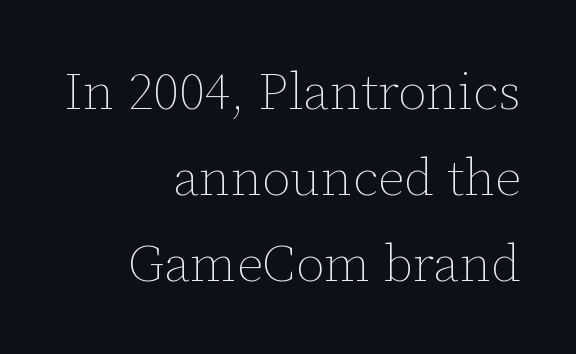
The image shows 52 px thin type, upright; set right-aligned, normal line spacing (1.65x), normal letter spacing, not underlined; low stroke contrast and a medium x-height.
